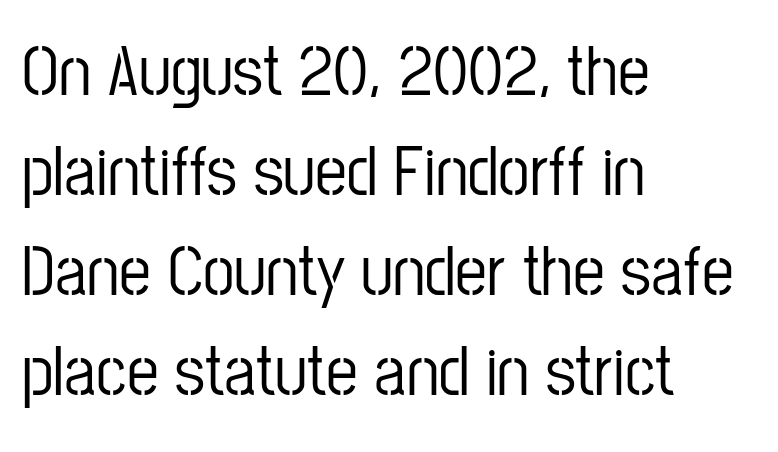
Q: Is the text italic (slanted)? A: No, it is upright.
Q: Is the typeface a serif or a sans-serif typeface? A: Sans-serif.
Q: Is the text underlined? A: No.
Q: How is the paragraph aligned? A: Left-aligned.
Q: Is the spacing between letters normal or unusually wide? A: Normal.
Q: Is the spacing between lines tight, normal or loose? A: Normal.
Q: Width (condensed, normal, or wide)? A: Condensed.
Q: Stroke contrast? A: Low.
Q: x-height? A: Medium.
Q: Monospaced? A: No.
